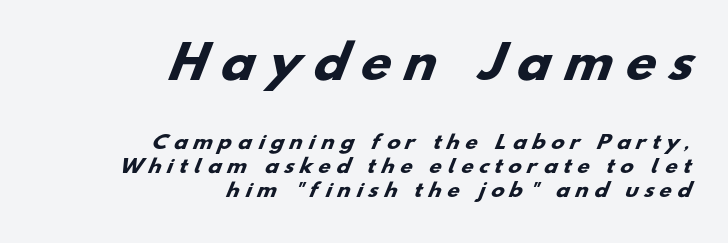
The image shows 44 px heavy, wide sans-serif type; set right-aligned, normal line spacing (1.32x), unusually wide letter spacing (+0.35 em), not underlined; the first (top) block is 2.44x larger; low stroke contrast and a small x-height.
